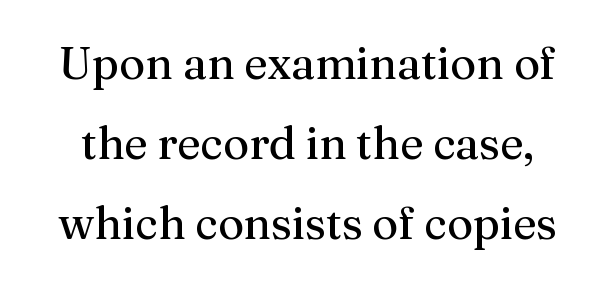
The passage shown is typed in a proportional face where columns would drift. Characters remain perfectly vertical along every line. Short note: letters normally spaced. The text was rendered using a seriffed face with decorative stroke endings.
